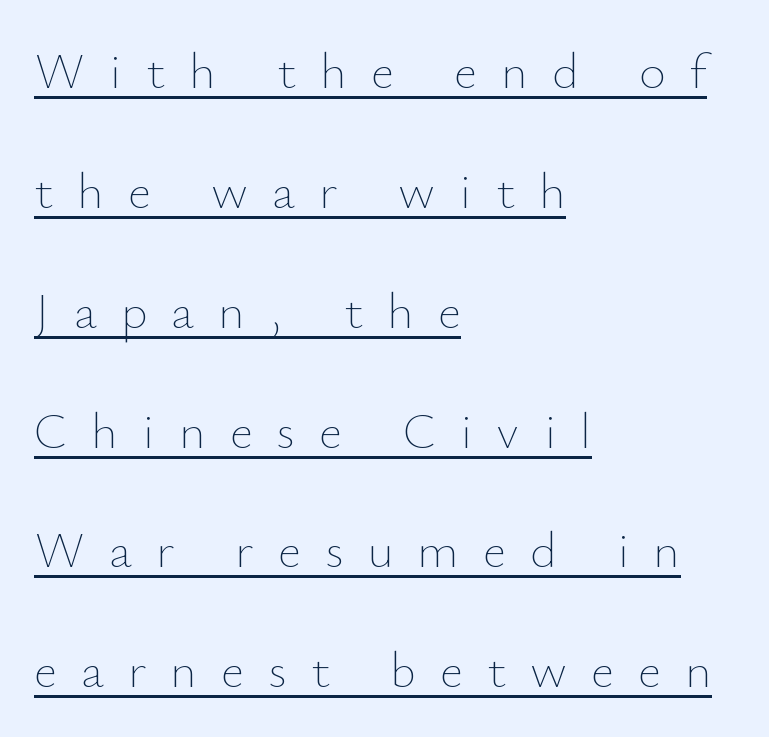
Q: Is the text bold? A: No.
Q: Is the text italic (slanted)? A: No, it is upright.
Q: Is the text underlined? A: Yes.
Q: How is the paragraph aligned? A: Left-aligned.
Q: Is the spacing between letters normal or unusually wide? A: Unusually wide.
Q: Is the spacing between lines tight, normal or loose? A: Loose.
Q: Width (condensed, normal, or wide)? A: Normal.
Q: Stroke contrast? A: Low.
Q: x-height? A: Small.
Q: Monospaced? A: No.
